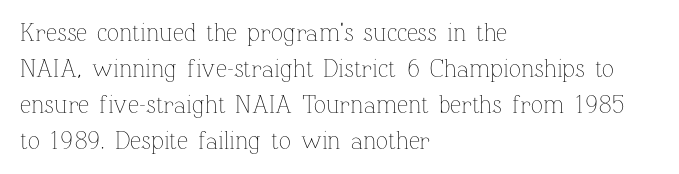
The rendering anchors every line to the left-hand side. Words appear dense and cohesive because spacing is normal. Does the leading feel generous? No, just average. A quiet, ordinary-to-light weight characterises the typeface.
